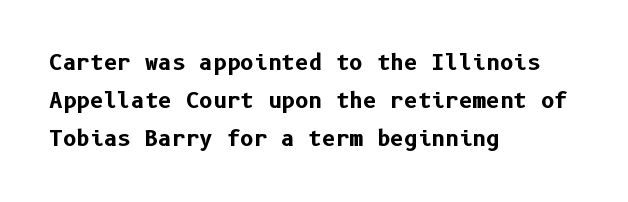
{"italic": "no", "bold": "yes", "underline": "no", "align": "left", "line_spacing_ratio": 1.82, "letter_spacing": "normal", "letter_spacing_em": 0.0, "glyph_px": 21}
